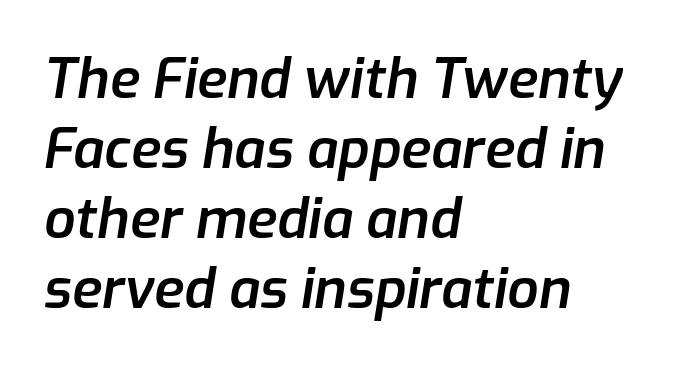
Any mark beneath the type? The region is blank. Emphasis by weight is partial: semibold. Between one letter and the next there's only the usual sliver of space. The typography opts for an oblique posture over an upright one. Varying glyph widths throughout — classic text-font behaviour.
